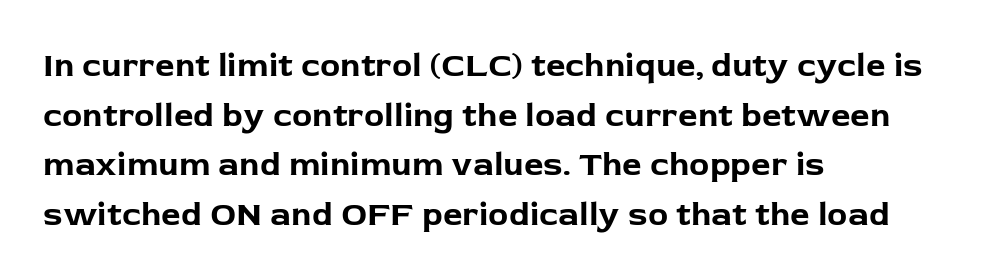
Notice how thick the strokes are: this is what a full bold looks like. Is this a fixed-width face? No — the glyphs have proportional, varying widths. Glyph-to-glyph distance matches everyday printed text. Examine the stroke ends and you'll find no serifs.
